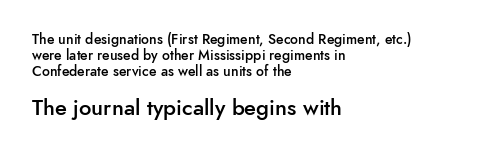
If you measured baseline to baseline, you'd find a short distance. The passage shown is semibold, sitting just below true bold. Is the lower block the larger one? Yes — the lower block carries the bigger type. The letters stand straight up with perfectly vertical stems. Just letters on the line, the space beneath them empty.
